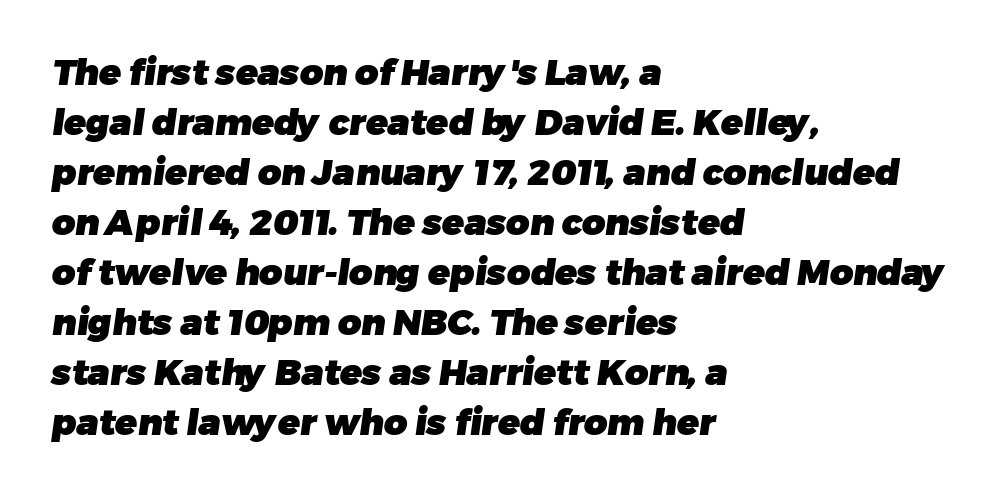
{"serif": "no", "bold": "yes", "weight": "heavy", "width": "normal", "stroke_contrast": "low", "x_height": "medium", "monospaced": "no", "underline": "no", "align": "left", "line_spacing": "normal", "line_spacing_ratio": 1.39, "letter_spacing": "normal", "letter_spacing_em": 0.0, "glyph_px": 36}
